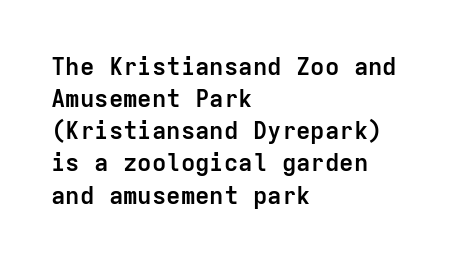
{"italic": "no", "bold": "yes", "underline": "no", "align": "left", "line_spacing": "normal", "line_spacing_ratio": 1.34, "letter_spacing": "normal", "letter_spacing_em": 0.0, "glyph_px": 24}
